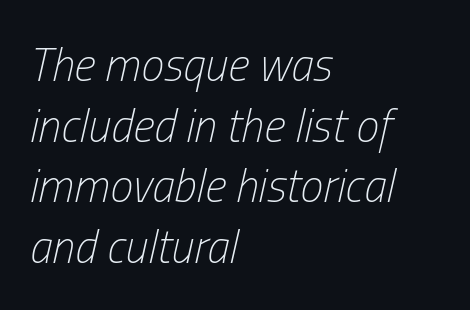
Q: Is the text bold? A: No.
Q: Is the text italic (slanted)? A: Yes, it leans right by about 13 degrees.
Q: Is the text underlined? A: No.
Q: How is the paragraph aligned? A: Left-aligned.
Q: Is the spacing between letters normal or unusually wide? A: Normal.
Q: Is the spacing between lines tight, normal or loose? A: Normal.
Q: Width (condensed, normal, or wide)? A: Condensed.
Q: Stroke contrast? A: Low.
Q: x-height? A: Medium.
Q: Monospaced? A: No.
